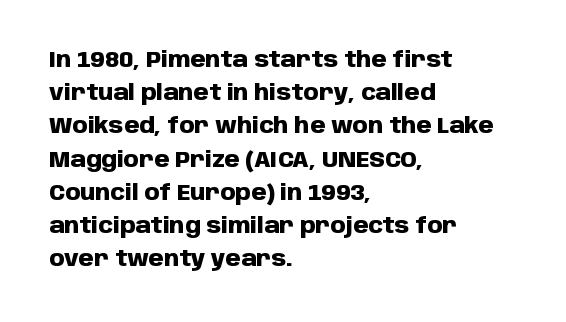
Q: Is the text bold? A: Yes.
Q: Is the text italic (slanted)? A: No, it is upright.
Q: Is the text underlined? A: No.
Q: How is the paragraph aligned? A: Left-aligned.
Q: Is the spacing between letters normal or unusually wide? A: Normal.
Q: Is the spacing between lines tight, normal or loose? A: Normal.
